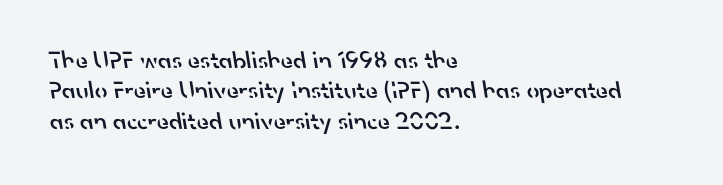
{"bold": "semi", "underline": "no", "align": "left", "line_spacing_ratio": 1.22, "letter_spacing": "normal", "letter_spacing_em": 0.0, "glyph_px": 25}
